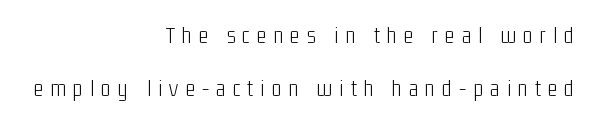
A typesetter would call this heavily tracked-out type. Beneath every word, the page is bare. Vertically, the passage feels expansive, rows floating well apart. No heavy texture on the line: the type isn't bold.
